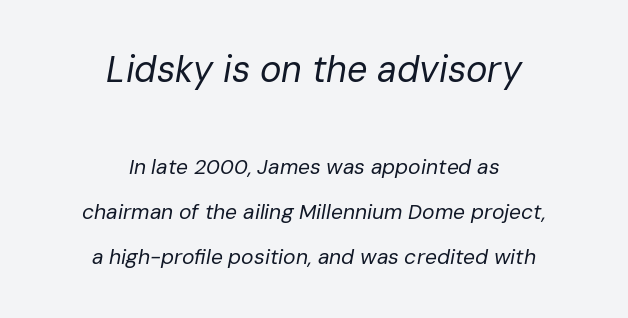
Q: Is the text bold? A: No.
Q: Is the text italic (slanted)? A: Yes, it leans right by about 10 degrees.
Q: Is the text underlined? A: No.
Q: How is the paragraph aligned? A: Centered.
Q: Is the spacing between letters normal or unusually wide? A: Normal.
Q: Is the spacing between lines tight, normal or loose? A: Loose.
Q: Which block of text is set in a larger size, the first (top) or the second (bottom)? A: The first (top) one.
Q: Width (condensed, normal, or wide)? A: Normal.
Q: Stroke contrast? A: Low.
Q: x-height? A: Medium.
Q: Monospaced? A: No.
